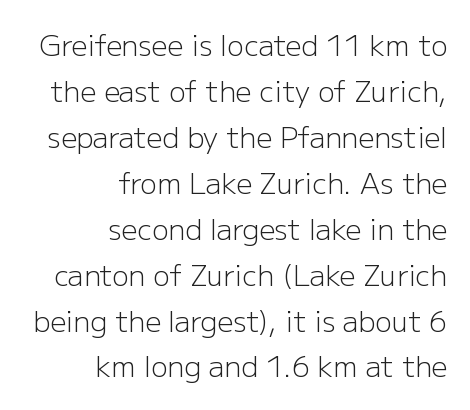
The image shows 28 px light sans-serif type, upright; set right-aligned, normal line spacing (1.64x), normal letter spacing, not underlined; low stroke contrast and a medium x-height.
